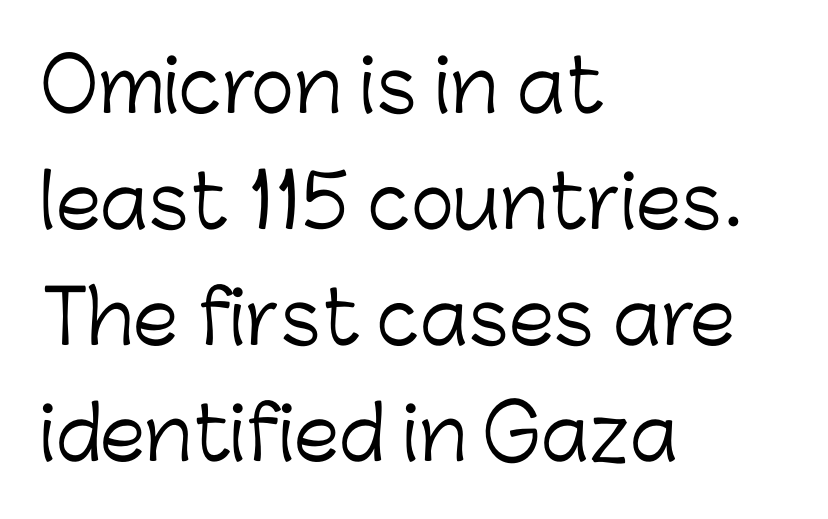
Are there feet on the stems? There aren't — it's a sans. Spacing between characters is what you'd get straight out of the box. A roman cut, with each character standing at attention. Each letter keeps its own natural width here, so spacing adapts to shape. Is there much room between lines? A standard amount, neither cramped nor airy.
